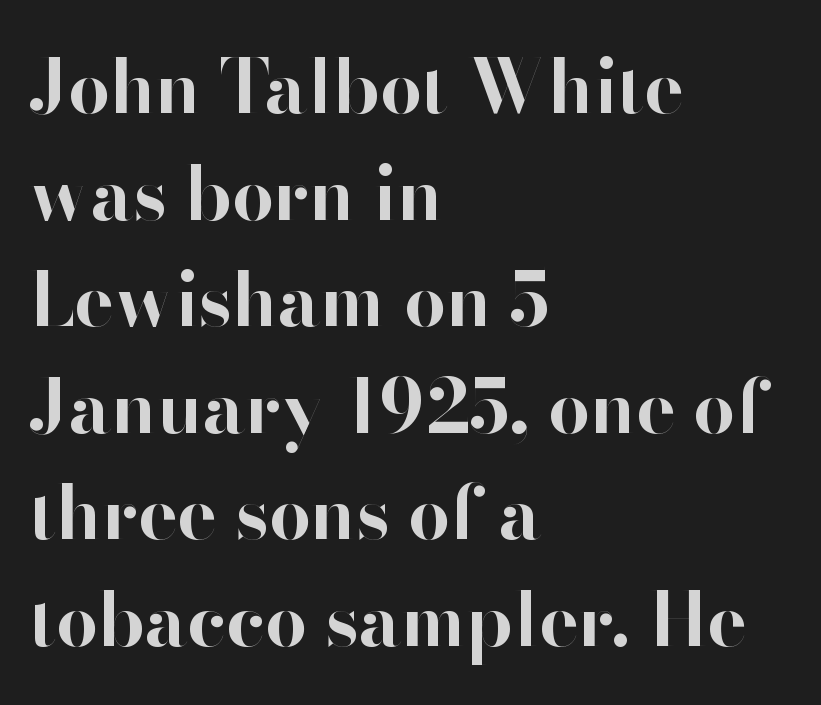
Summary of weight: heavy, a full bold. Anything drawn beneath the words? Only blank space. Which margin do the lines hug? The left one — the right edge is uneven. Character widths vary here, with narrow letters taking less room than wide ones. Vertical strokes here are truly vertical. A sans-serif font was chosen for this passage.
